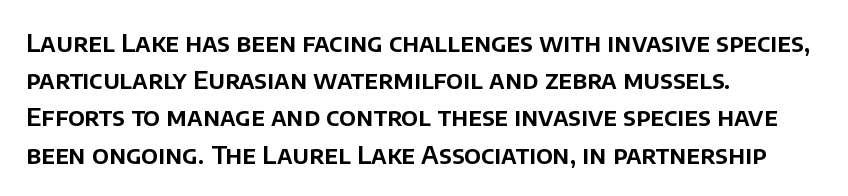
Q: Is the text italic (slanted)? A: No, it is upright.
Q: Is the text underlined? A: No.
Q: How is the paragraph aligned? A: Left-aligned.
Q: Is the spacing between letters normal or unusually wide? A: Normal.
Q: Is the spacing between lines tight, normal or loose? A: Normal.
